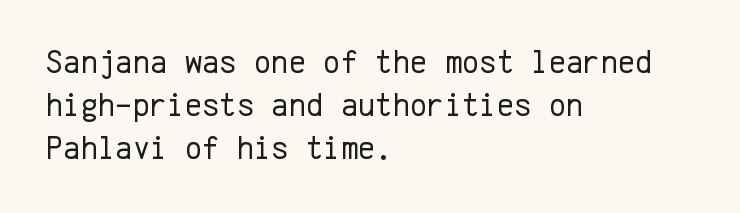
Q: Is the text bold? A: No.
Q: Is the text italic (slanted)? A: No, it is upright.
Q: Is the typeface a serif or a sans-serif typeface? A: Sans-serif.
Q: Is the text underlined? A: No.
Q: How is the paragraph aligned? A: Left-aligned.
Q: Is the spacing between letters normal or unusually wide? A: Normal.
Q: Is the spacing between lines tight, normal or loose? A: Normal.
Q: Width (condensed, normal, or wide)? A: Normal.
Q: Stroke contrast? A: Low.
Q: x-height? A: Medium.
Q: Monospaced? A: Yes.
